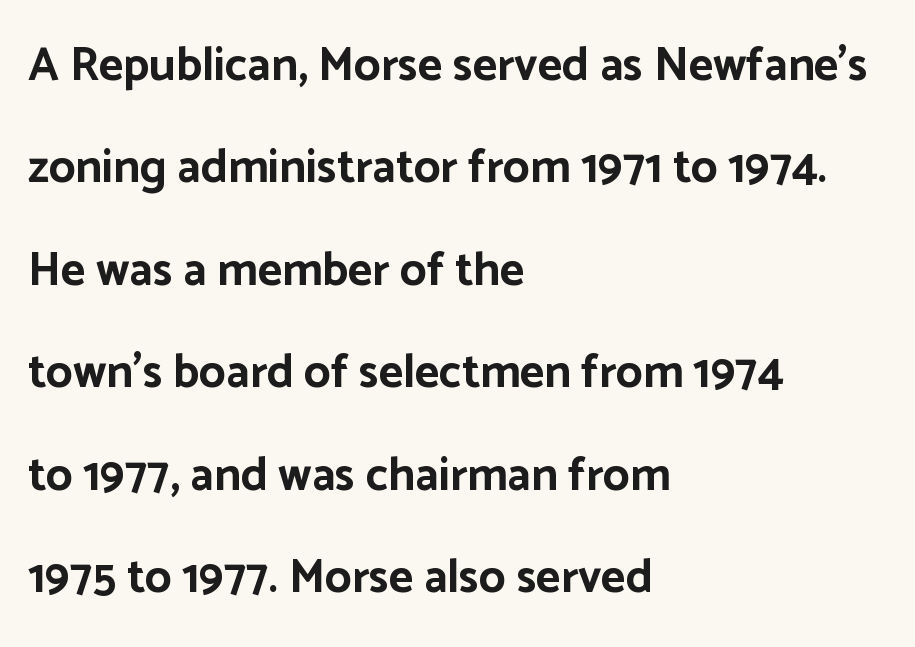
In terms of posture, this sample is upright. You'd pick this weight for a headline — it's a proper bold. Anything drawn beneath the words? Only blank space. What's the leading like? Stretched, with rows far apart. The rendering keeps characters at their native spacing. This sample has the flowing, uneven cadence of proportional lettering.
